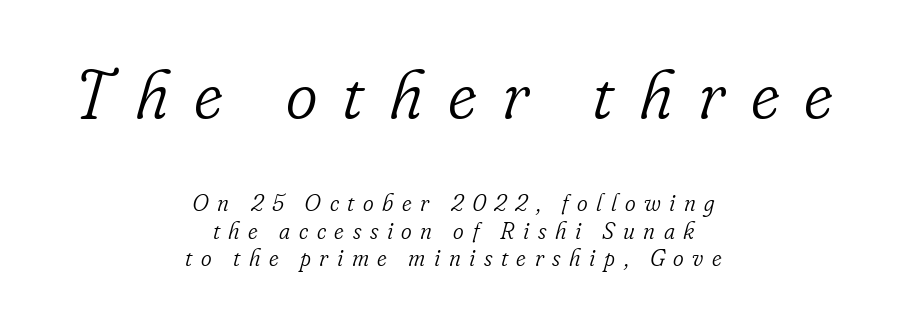
{"serif": "yes", "italic": "yes", "lean": "right", "slant_degrees": 16, "bold": "no", "weight": "light", "width": "normal", "stroke_contrast": "low", "x_height": "small", "monospaced": "no", "underline": "no", "align": "center", "line_spacing_ratio": 1.21, "letter_spacing": "wide", "letter_spacing_em": 0.37, "larger_block": "first", "size_ratio": 2.96, "glyph_px": 68}
